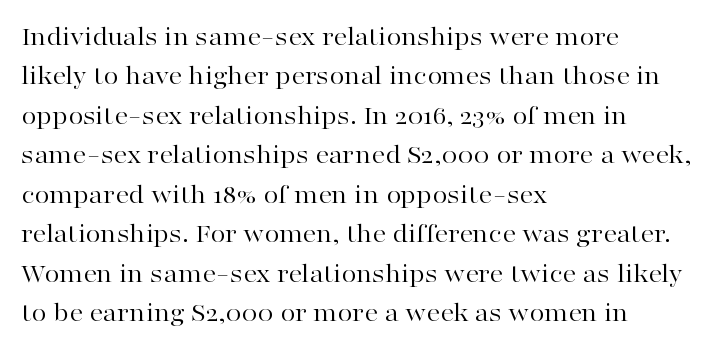
{"italic": "no", "bold": "no", "underline": "no", "align": "left", "line_spacing": "normal", "line_spacing_ratio": 1.46, "letter_spacing": "normal", "letter_spacing_em": 0.0, "glyph_px": 27}
